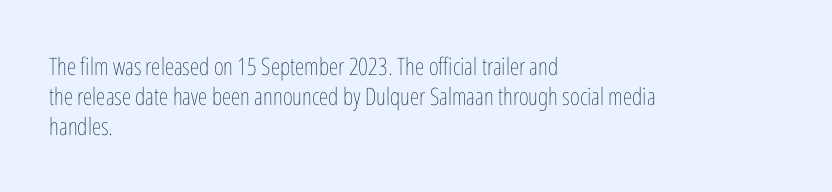
The image shows 24 px text type, upright; set left-aligned, line spacing 1.24x, normal letter spacing, not underlined.
